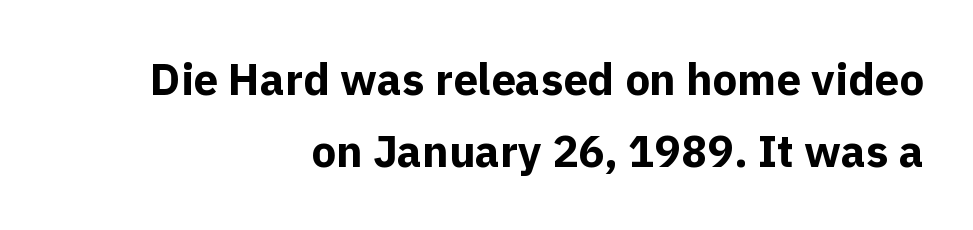
Descenders are the only things crossing below the line. The letters stand upright; this is a roman face. The rendering uses natural spacing where letterforms have individual widths. The designer went with a sans here, leaving each stem footless.
